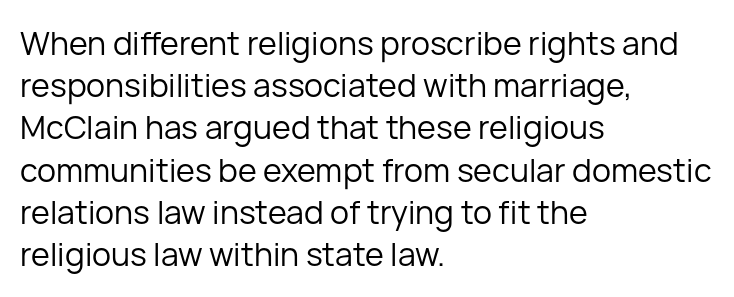
Looks like regular typesetting: each glyph gets only the width it needs. The compositor pushed each line to the left boundary. Nope, no serifs anywhere on these letters. This rendering features lettering with no underline.
